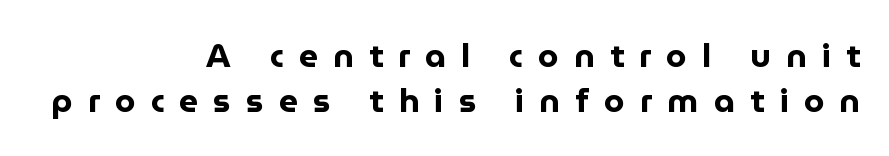
Q: Is the text bold? A: Yes.
Q: Is the text italic (slanted)? A: No, it is upright.
Q: Is the typeface a serif or a sans-serif typeface? A: Sans-serif.
Q: Is the text underlined? A: No.
Q: How is the paragraph aligned? A: Right-aligned.
Q: Is the spacing between letters normal or unusually wide? A: Unusually wide.
Q: Is the spacing between lines tight, normal or loose? A: Normal.
Q: Width (condensed, normal, or wide)? A: Normal.
Q: Stroke contrast? A: Low.
Q: x-height? A: Medium.
Q: Monospaced? A: No.
